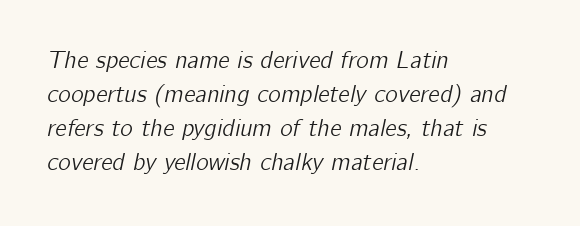
Q: Is the text italic (slanted)? A: Yes, it leans right by about 12 degrees.
Q: Is the text underlined? A: No.
Q: How is the paragraph aligned? A: Left-aligned.
Q: Is the spacing between letters normal or unusually wide? A: Normal.
Q: Is the spacing between lines tight, normal or loose? A: Normal.
